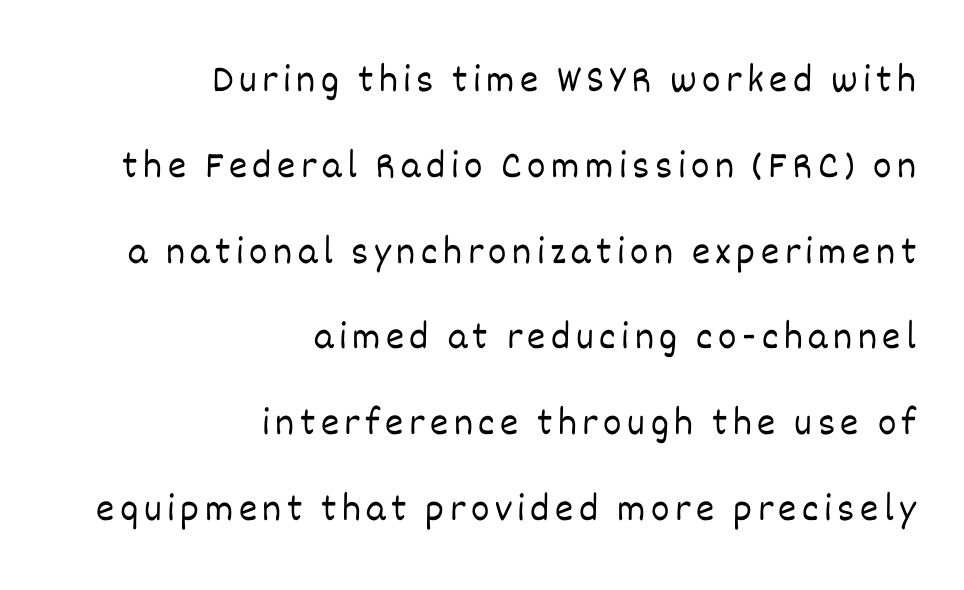
The ragged edge is on the left, which tells us the setting is flush right. Proportional: the letters do not fall into vertical columns. Weight class: somewhere from thin through regular. Has an underline been added? It has not. This is the regular roman posture of the typeface.
